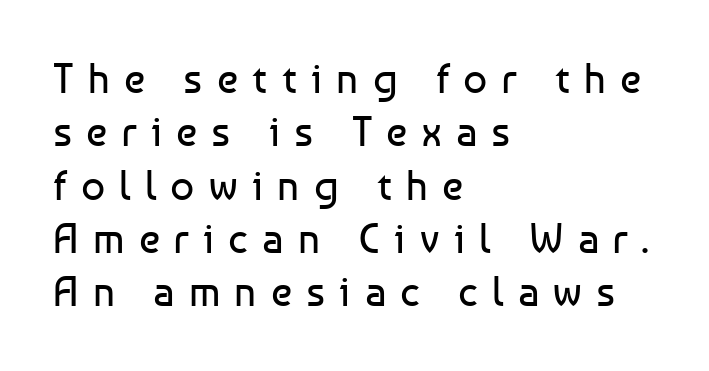
The image shows 42 px regular-weight sans-serif type, upright; set left-aligned, normal line spacing (1.27x), unusually wide letter spacing (+0.34 em), not underlined; low stroke contrast and a medium x-height.
